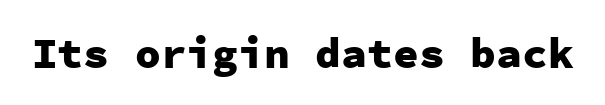
Q: Is the text bold? A: Yes.
Q: Is the text italic (slanted)? A: No, it is upright.
Q: Is the typeface a serif or a sans-serif typeface? A: Sans-serif.
Q: Is the text underlined? A: No.
Q: Is the spacing between letters normal or unusually wide? A: Normal.
Q: Width (condensed, normal, or wide)? A: Normal.
Q: Stroke contrast? A: Low.
Q: x-height? A: Medium.
Q: Monospaced? A: Yes.
